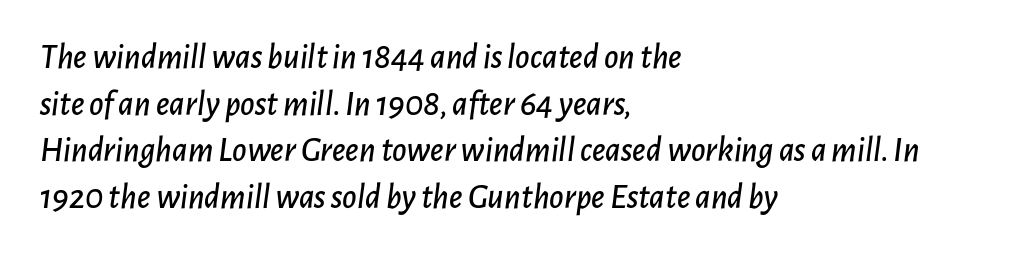
Q: Is the text italic (slanted)? A: Yes, it leans right by about 7 degrees.
Q: Is the text underlined? A: No.
Q: How is the paragraph aligned? A: Left-aligned.
Q: Is the spacing between letters normal or unusually wide? A: Normal.
Q: Is the spacing between lines tight, normal or loose? A: Normal.
Q: Width (condensed, normal, or wide)? A: Normal.
Q: Stroke contrast? A: Low.
Q: x-height? A: Medium.
Q: Monospaced? A: No.
